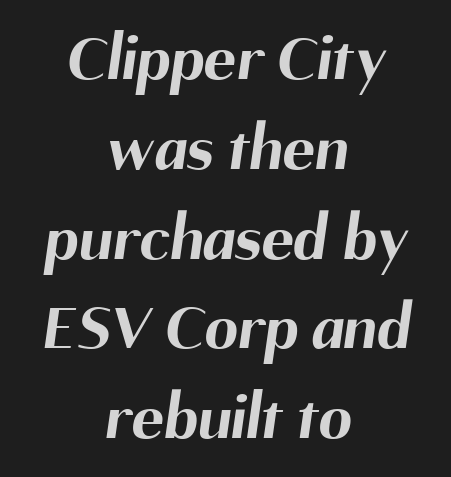
Q: Is the text bold? A: Yes.
Q: Is the typeface a serif or a sans-serif typeface? A: Sans-serif.
Q: Is the text underlined? A: No.
Q: How is the paragraph aligned? A: Centered.
Q: Is the spacing between letters normal or unusually wide? A: Normal.
Q: Is the spacing between lines tight, normal or loose? A: Normal.
Q: Width (condensed, normal, or wide)? A: Normal.
Q: Stroke contrast? A: Medium.
Q: x-height? A: Medium.
Q: Monospaced? A: No.
